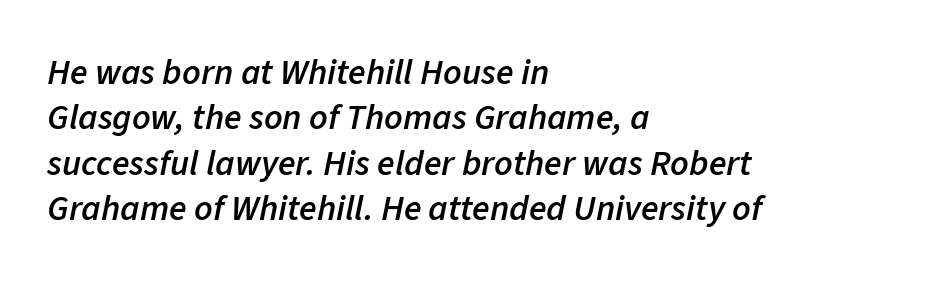
The image shows 36 px semibold type, italic (leaning right); set left-aligned, normal line spacing (1.26x), normal letter spacing, not underlined; low stroke contrast and a medium x-height.
